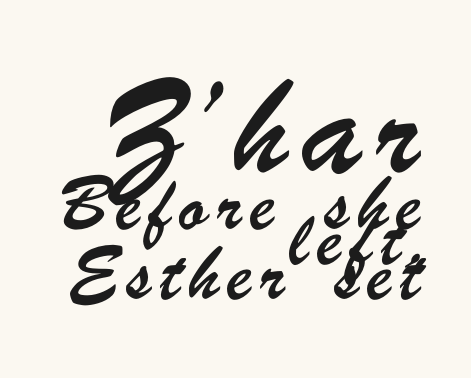
Q: Is the typeface a serif or a sans-serif typeface? A: Sans-serif.
Q: Is the text underlined? A: No.
Q: How is the paragraph aligned? A: Right-aligned.
Q: Is the spacing between letters normal or unusually wide? A: Unusually wide.
Q: Is the spacing between lines tight, normal or loose? A: Tight.
Q: Which block of text is set in a larger size, the first (top) or the second (bottom)? A: The first (top) one.
Q: Width (condensed, normal, or wide)? A: Condensed.
Q: Stroke contrast? A: Low.
Q: x-height? A: Small.
Q: Monospaced? A: No.
